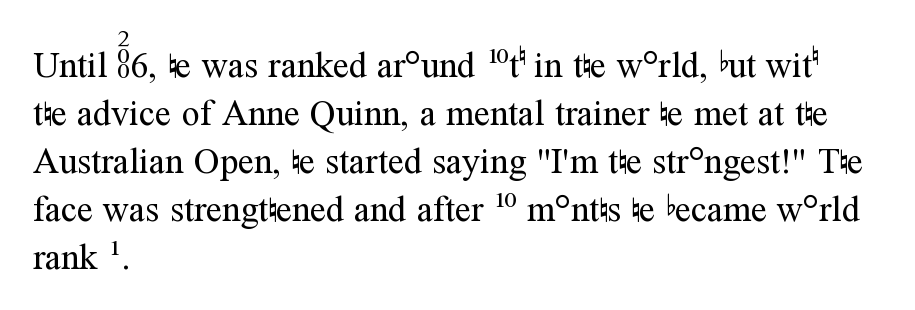
Q: Is the text bold? A: No.
Q: Is the text italic (slanted)? A: No, it is upright.
Q: Is the typeface a serif or a sans-serif typeface? A: Serif.
Q: Is the text underlined? A: No.
Q: How is the paragraph aligned? A: Left-aligned.
Q: Is the spacing between letters normal or unusually wide? A: Normal.
Q: Is the spacing between lines tight, normal or loose? A: Normal.
Q: Width (condensed, normal, or wide)? A: Normal.
Q: Stroke contrast? A: Medium.
Q: x-height? A: Medium.
Q: Monospaced? A: No.
